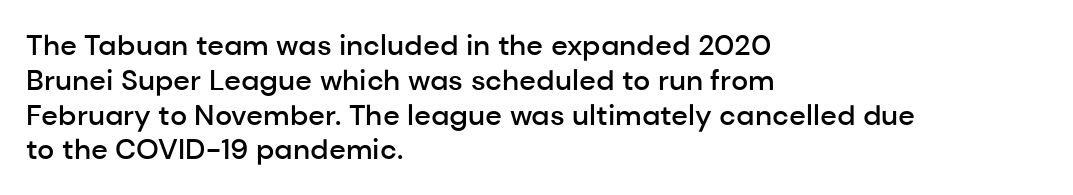
All the whitespace from short lines collects on the right. Grotesque or geometric, the face here clearly has no serifs. Posture: straight, roman, zero tilt. Bare-footed words on every line. No extra tracking has been applied to these lines. The face used here is proportionally spaced, like ordinary book or web type.
